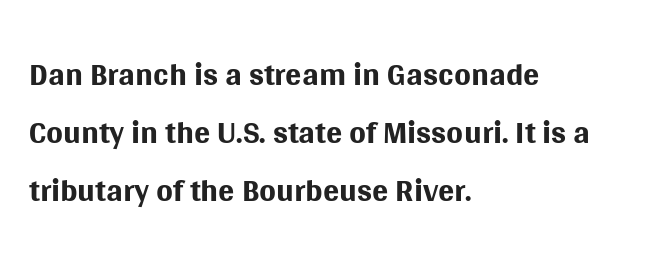
{"serif": "no", "italic": "no", "bold": "no", "weight": "regular", "width": "normal", "stroke_contrast": "medium", "x_height": "large", "monospaced": "no", "underline": "no", "align": "left", "line_spacing_ratio": 1.21, "letter_spacing": "normal", "letter_spacing_em": 0.0, "glyph_px": 48}
